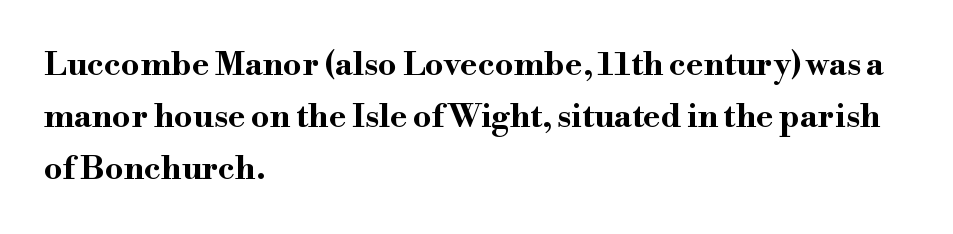
The image shows 33 px bold, wide serif type, upright; set left-aligned, normal line spacing (1.57x), normal letter spacing, not underlined; high stroke contrast and a small x-height.
